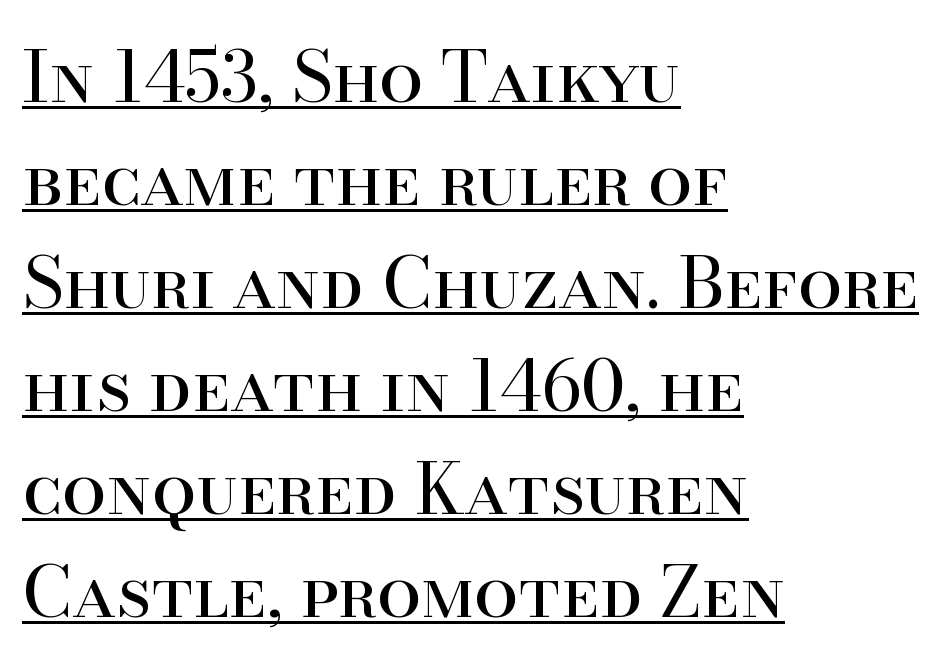
Q: Is the text bold? A: No.
Q: Is the text italic (slanted)? A: No, it is upright.
Q: Is the typeface a serif or a sans-serif typeface? A: Serif.
Q: Is the text underlined? A: Yes.
Q: How is the paragraph aligned? A: Left-aligned.
Q: Is the spacing between letters normal or unusually wide? A: Normal.
Q: Is the spacing between lines tight, normal or loose? A: Normal.
Q: Width (condensed, normal, or wide)? A: Normal.
Q: Stroke contrast? A: High.
Q: x-height? A: Small.
Q: Monospaced? A: No.
